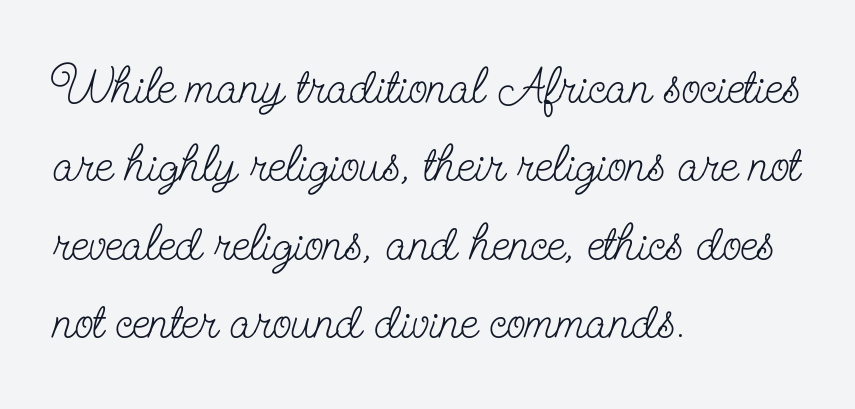
Q: Is the text bold? A: No.
Q: Is the text italic (slanted)? A: Yes.
Q: Is the typeface a serif or a sans-serif typeface? A: Serif.
Q: Is the text underlined? A: No.
Q: How is the paragraph aligned? A: Left-aligned.
Q: Is the spacing between letters normal or unusually wide? A: Normal.
Q: Is the spacing between lines tight, normal or loose? A: Normal.
Q: Width (condensed, normal, or wide)? A: Condensed.
Q: Stroke contrast? A: Low.
Q: x-height? A: Small.
Q: Monospaced? A: No.
